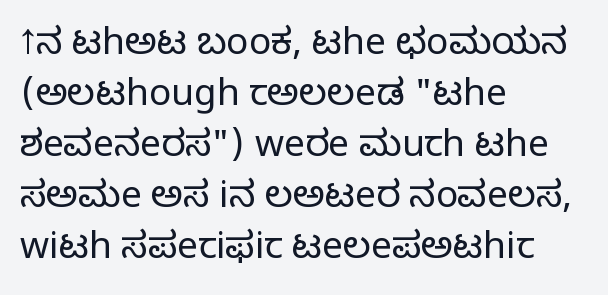
{"serif": "no", "italic": "no", "bold": "no", "weight": "light", "width": "normal", "stroke_contrast": "low", "x_height": "medium", "monospaced": "no", "underline": "no", "align": "left", "line_spacing": "normal", "line_spacing_ratio": 1.38, "letter_spacing": "normal", "letter_spacing_em": 0.0, "glyph_px": 37}
